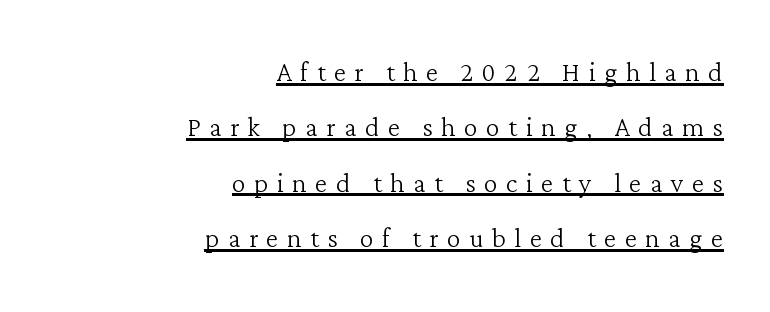
The image shows 35 px light serif type, upright; set right-aligned, normal line spacing (1.58x), unusually wide letter spacing (+0.24 em), underlined; low stroke contrast and a medium x-height.
